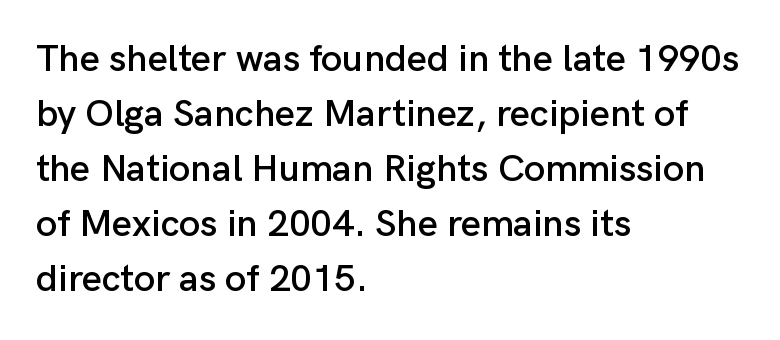
Compared with a centered layout, this one pins lines to the left instead. The lines sit at an ordinary, default distance from one another. In terms of posture, this sample is upright. Descenders hang freely into open space. The text was rendered using a sans face with plain stroke endings. This sample has the flowing, uneven cadence of proportional lettering.
